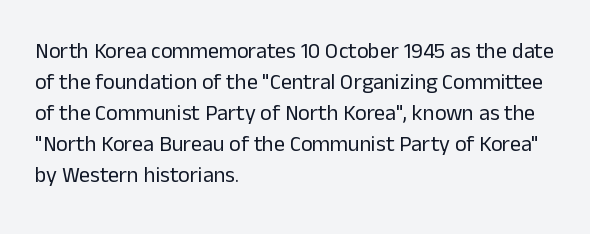
The image shows 22 px text type, upright; set left-aligned, normal line spacing (1.41x), normal letter spacing, not underlined.
